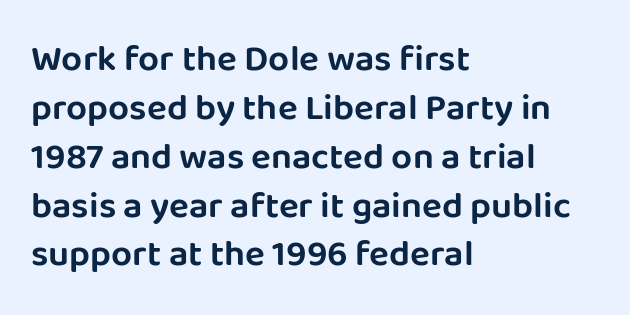
Note the varied advance widths — an 'i' is clearly narrower than an 'm'. Students, observe: this is what conventionally led text looks like. This rendering employs a face without finishing strokes, i.e., a sans-serif. Caption: multi-line text, flush left, ragged right. Beneath every word, the page is bare. You can tell it's not italic because the verticals are truly vertical.
